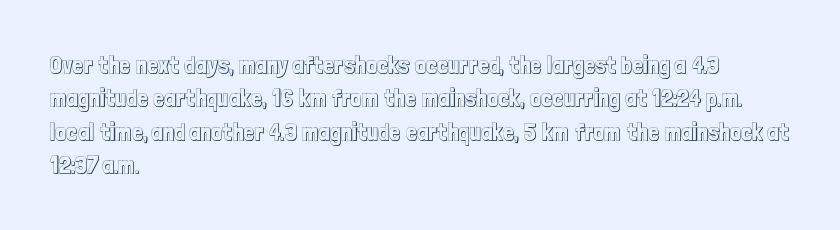
The image shows 24 px text type, upright; set left-aligned, normal line spacing (1.39x), normal letter spacing, not underlined.
